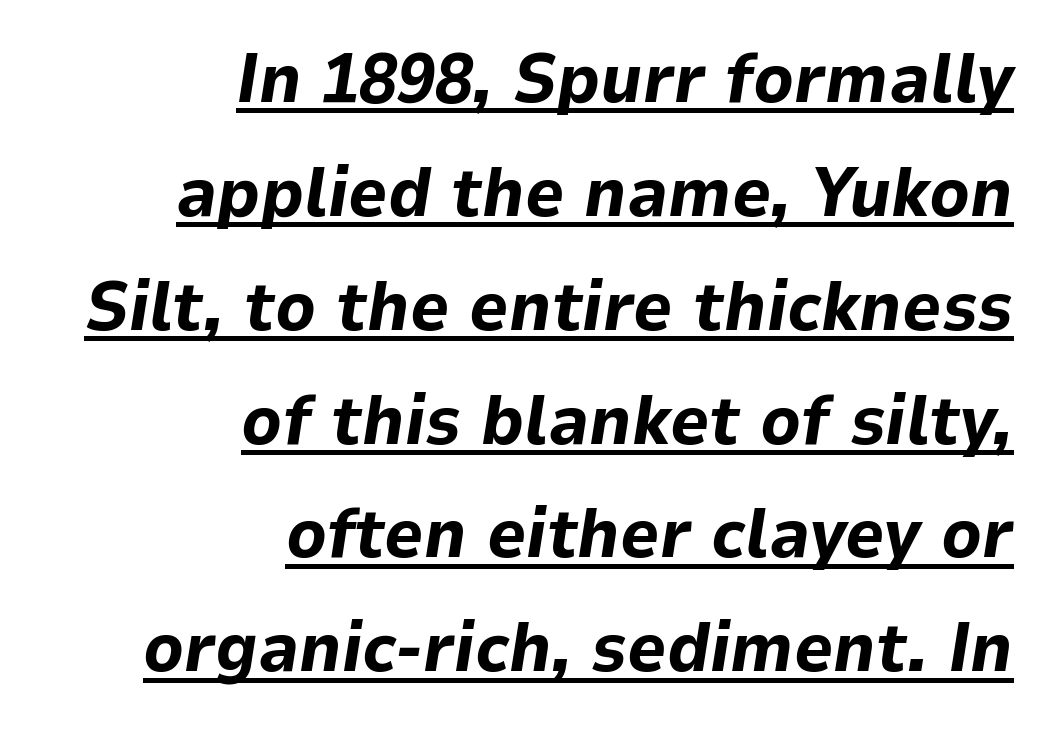
Q: Is the text bold? A: Yes.
Q: Is the text italic (slanted)? A: Yes, it leans right by about 9 degrees.
Q: Is the text underlined? A: Yes.
Q: How is the paragraph aligned? A: Right-aligned.
Q: Is the spacing between letters normal or unusually wide? A: Normal.
Q: Is the spacing between lines tight, normal or loose? A: Normal.
Q: Width (condensed, normal, or wide)? A: Normal.
Q: Stroke contrast? A: Low.
Q: x-height? A: Medium.
Q: Monospaced? A: No.
